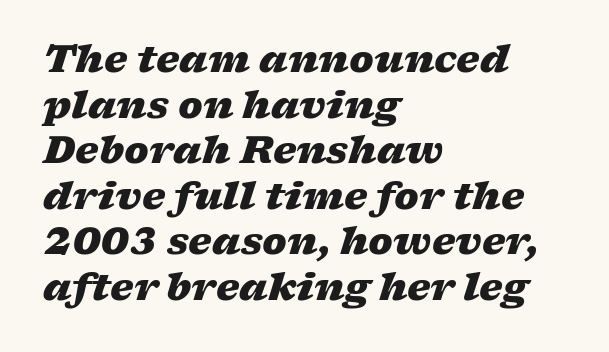
The image shows 37 px heavy, wide type, italic (leaning right); set left-aligned, line spacing 1.23x, normal letter spacing, not underlined; low stroke contrast and a medium x-height.
